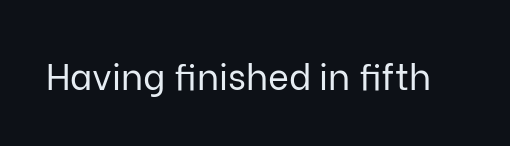
Q: Is the text bold? A: No.
Q: Is the text italic (slanted)? A: No, it is upright.
Q: Is the typeface a serif or a sans-serif typeface? A: Sans-serif.
Q: Is the text underlined? A: No.
Q: Is the spacing between letters normal or unusually wide? A: Normal.
Q: Width (condensed, normal, or wide)? A: Normal.
Q: Stroke contrast? A: Low.
Q: x-height? A: Medium.
Q: Monospaced? A: No.
